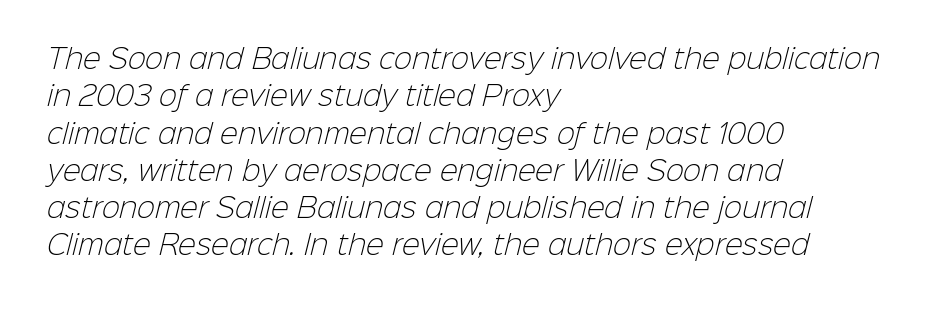
Caption: face not bold, strokes unweighted. Short note: letters normally spaced. The area under the type is left untouched. Typeset ragged right — the left edge is the straight one.
